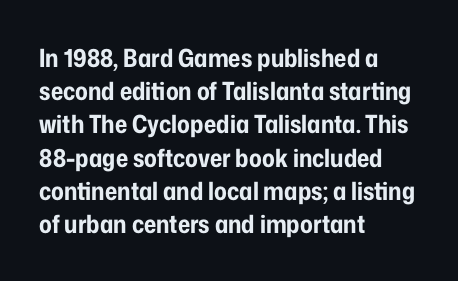
One-word summary of the alignment: left. Compared with an ordinary text face, these strokes are far heavier — a full bold. Interline gaps are of average width in this sample. Letter spacing: default. The baseline area is clear. The letters stand upright; this is a roman face.
